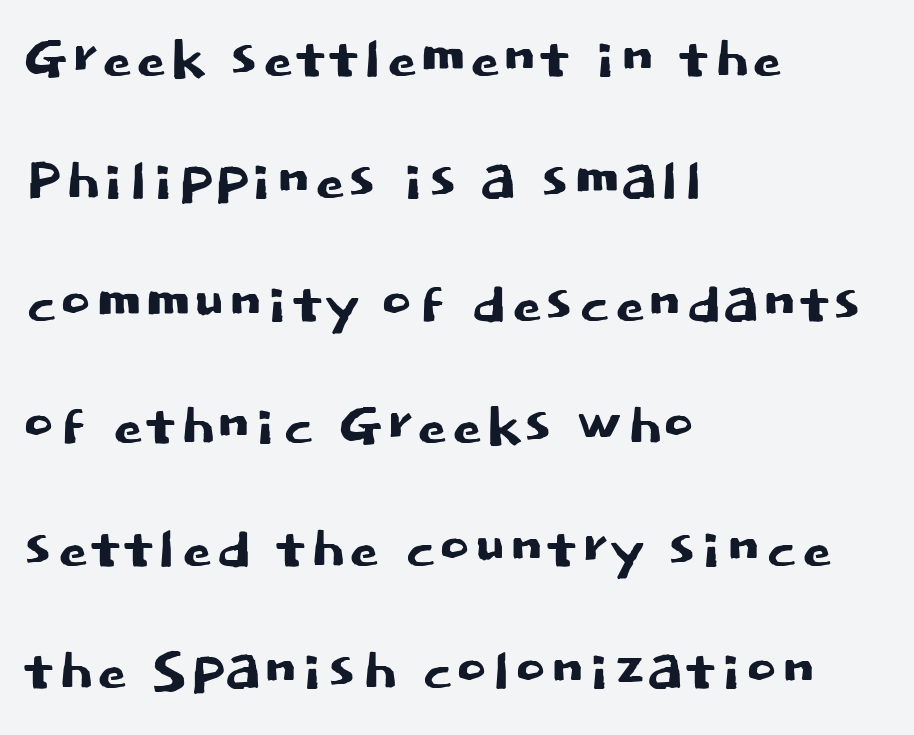
The rag falls on the right side of this text block. Does the type have serifs? No, each stem ends abruptly. Line spacing here is normal. Observe the ordinary spacing: letters are neighbours, not strangers.
